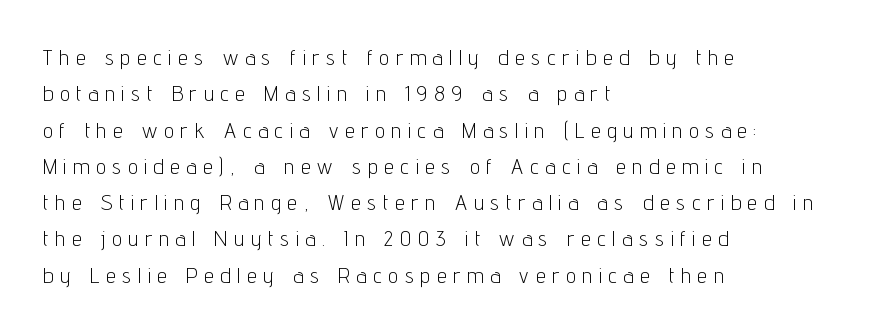
{"italic": "no", "bold": "no", "underline": "no", "align": "left", "line_spacing": "normal", "line_spacing_ratio": 1.65, "letter_spacing": "wide", "letter_spacing_em": 0.31, "glyph_px": 22}
